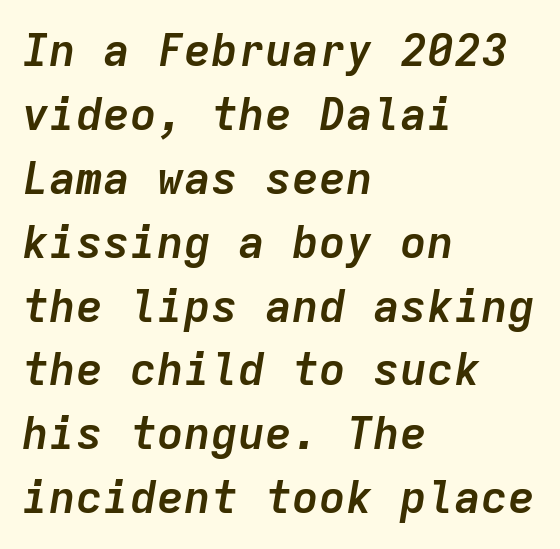
The letters are bold, with thick, heavy strokes. The glyphs are unaccompanied by any horizontal stroke below them. Caption: standard tracking, unaltered. Which margin do the lines hug? The left one — the right edge is uneven.
